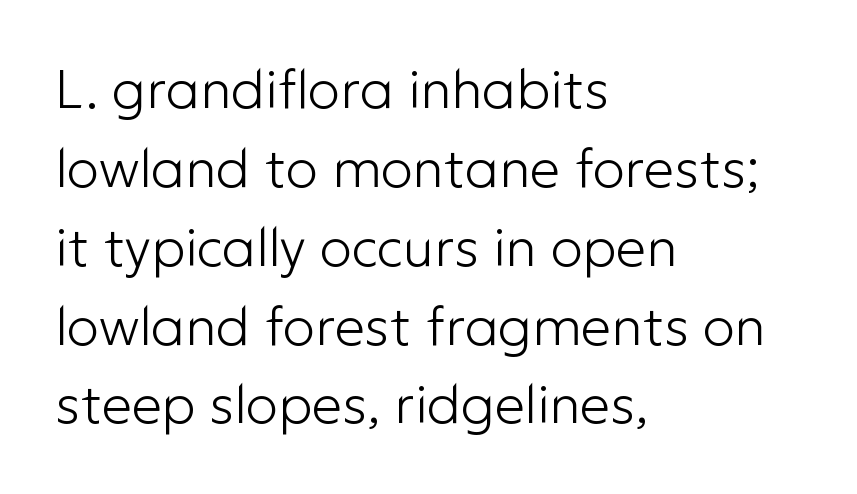
Q: Is the text bold? A: No.
Q: Is the text italic (slanted)? A: No, it is upright.
Q: Is the typeface a serif or a sans-serif typeface? A: Sans-serif.
Q: Is the text underlined? A: No.
Q: How is the paragraph aligned? A: Left-aligned.
Q: Is the spacing between letters normal or unusually wide? A: Normal.
Q: Is the spacing between lines tight, normal or loose? A: Normal.
Q: Width (condensed, normal, or wide)? A: Normal.
Q: Stroke contrast? A: Low.
Q: x-height? A: Medium.
Q: Monospaced? A: No.
